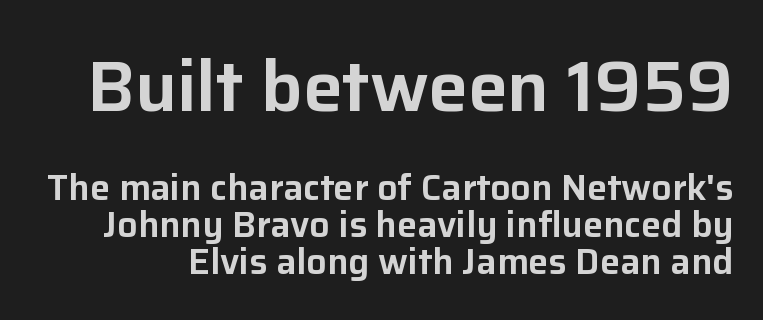
Q: Is the text italic (slanted)? A: No, it is upright.
Q: Is the typeface a serif or a sans-serif typeface? A: Sans-serif.
Q: Is the text underlined? A: No.
Q: Is the spacing between letters normal or unusually wide? A: Normal.
Q: Is the spacing between lines tight, normal or loose? A: Tight.
Q: Which block of text is set in a larger size, the first (top) or the second (bottom)? A: The first (top) one.
Q: Width (condensed, normal, or wide)? A: Normal.
Q: Stroke contrast? A: Low.
Q: x-height? A: Medium.
Q: Monospaced? A: No.
